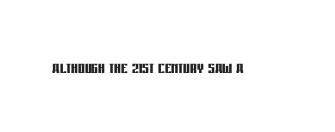
Q: Is the text bold? A: Yes.
Q: Is the text italic (slanted)? A: No, it is upright.
Q: Is the text underlined? A: No.
Q: Is the spacing between letters normal or unusually wide? A: Normal.
